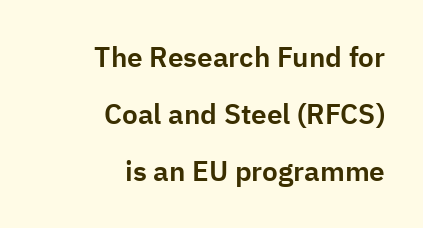
The image shows 28 px sans-serif type, upright; set right-aligned, loose line spacing (2.04x), normal letter spacing, not underlined; low stroke contrast and a medium x-height.
